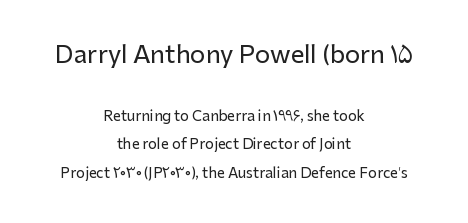
Characters follow at the spacing the type designer built in. Visually, the top section dominates because its glyphs are scaled up. Beneath every word, the page is bare. The type sits square on the baseline with zero lean. Alignment: centered.
